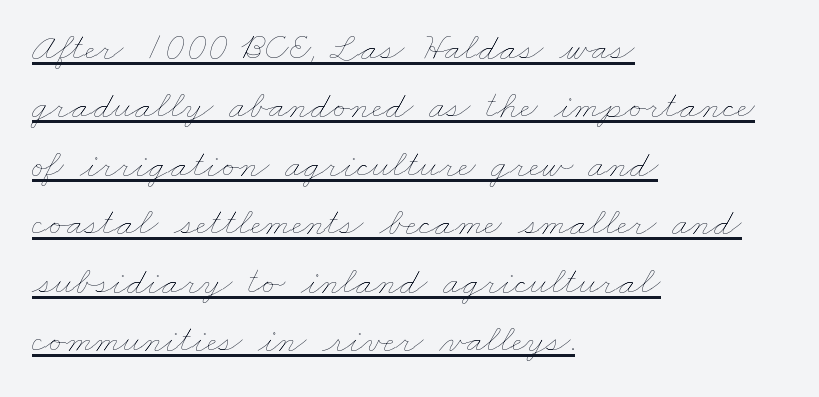
Q: Is the text bold? A: No.
Q: Is the text underlined? A: Yes.
Q: How is the paragraph aligned? A: Left-aligned.
Q: Is the spacing between letters normal or unusually wide? A: Normal.
Q: Is the spacing between lines tight, normal or loose? A: Normal.
Q: Width (condensed, normal, or wide)? A: Wide.
Q: Stroke contrast? A: Low.
Q: x-height? A: Small.
Q: Monospaced? A: No.
